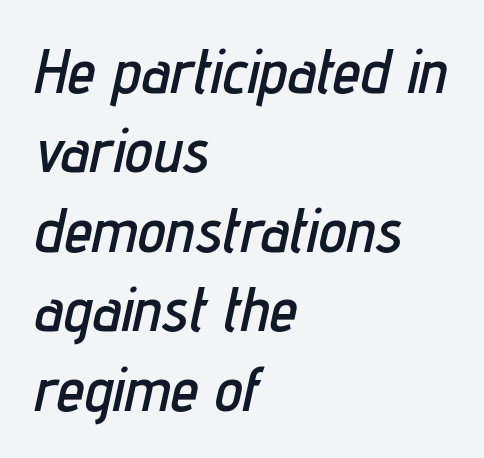
The image shows 63 px condensed type, italic (leaning right); set left-aligned, normal line spacing (1.26x), normal letter spacing, not underlined; low stroke contrast and a medium x-height.
